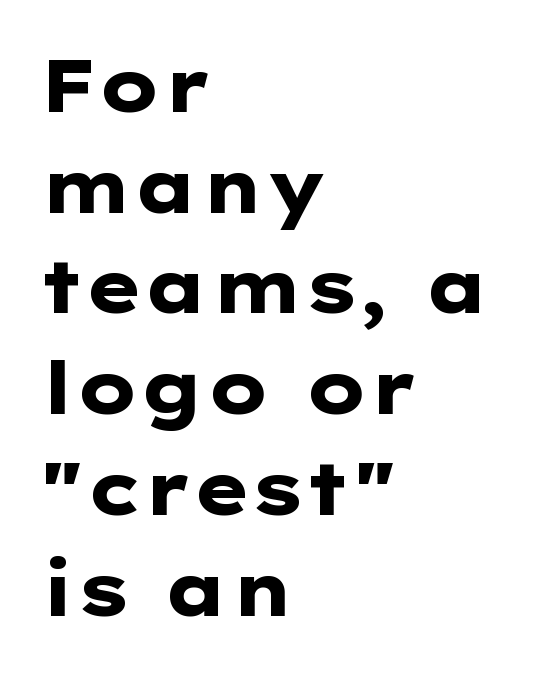
This sample uses a sans-serif face. Students, observe: this is what conventionally led text looks like. The face used here is proportionally spaced, like ordinary book or web type. Underline: absent.
